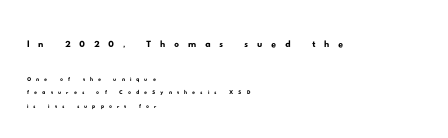
{"underline": "no", "align": "left", "line_spacing": "tight", "line_spacing_ratio": 0.95, "letter_spacing": "wide", "letter_spacing_em": 0.36, "larger_block": "first", "size_ratio": 1.71, "glyph_px": 24}
